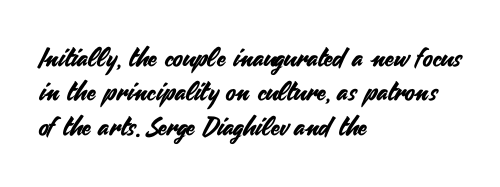
Q: Is the text italic (slanted)? A: Yes.
Q: Is the text underlined? A: No.
Q: How is the paragraph aligned? A: Left-aligned.
Q: Is the spacing between letters normal or unusually wide? A: Normal.
Q: Is the spacing between lines tight, normal or loose? A: Normal.
